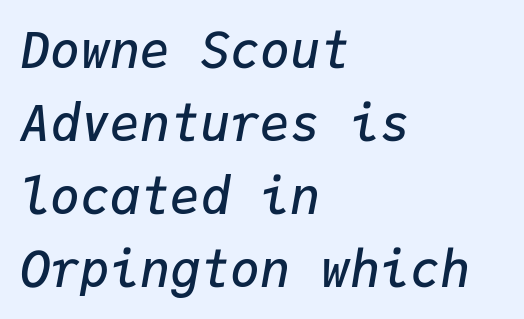
{"italic": "yes", "lean": "right", "slant_degrees": 9, "bold": "semi", "weight": "semibold", "width": "normal", "stroke_contrast": "low", "x_height": "medium", "monospaced": "yes", "underline": "no", "align": "left", "line_spacing": "normal", "line_spacing_ratio": 1.46, "letter_spacing": "normal", "letter_spacing_em": 0.0, "glyph_px": 50}
